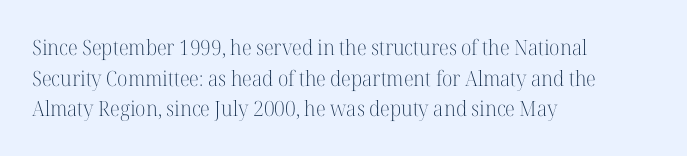
The image shows 21 px text type, upright; set left-aligned, normal line spacing (1.46x), normal letter spacing, not underlined.
